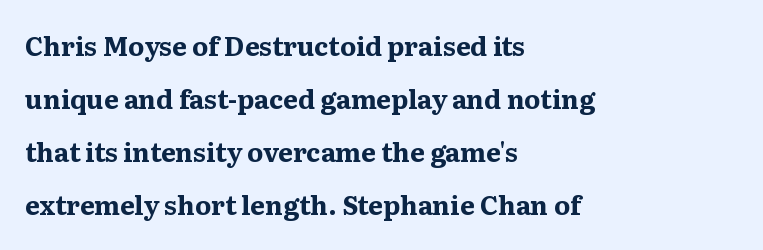
The image shows 26 px bold type, upright; set left-aligned, loose line spacing (2.04x), normal letter spacing, not underlined.
